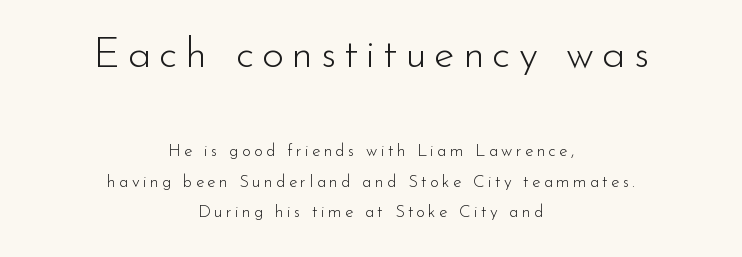
Q: Is the text bold? A: No.
Q: Is the text italic (slanted)? A: No, it is upright.
Q: Is the typeface a serif or a sans-serif typeface? A: Sans-serif.
Q: Is the text underlined? A: No.
Q: How is the paragraph aligned? A: Centered.
Q: Which block of text is set in a larger size, the first (top) or the second (bottom)? A: The first (top) one.
Q: Width (condensed, normal, or wide)? A: Normal.
Q: Stroke contrast? A: Low.
Q: x-height? A: Small.
Q: Monospaced? A: No.
